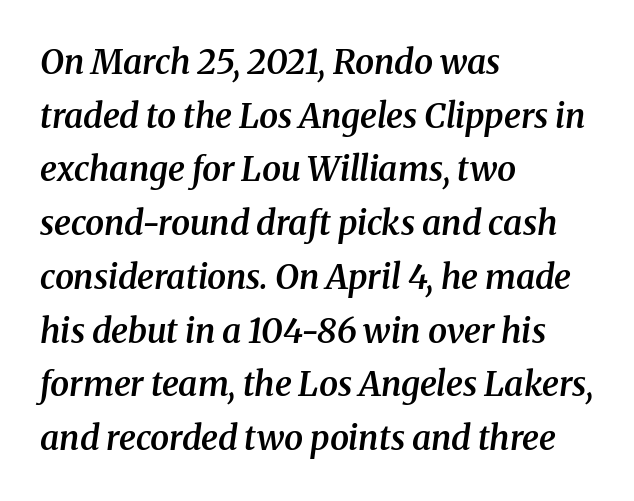
The image shows 34 px semibold serif type, italic (leaning right); set left-aligned, normal line spacing (1.58x), normal letter spacing, not underlined; medium stroke contrast and a medium x-height.
